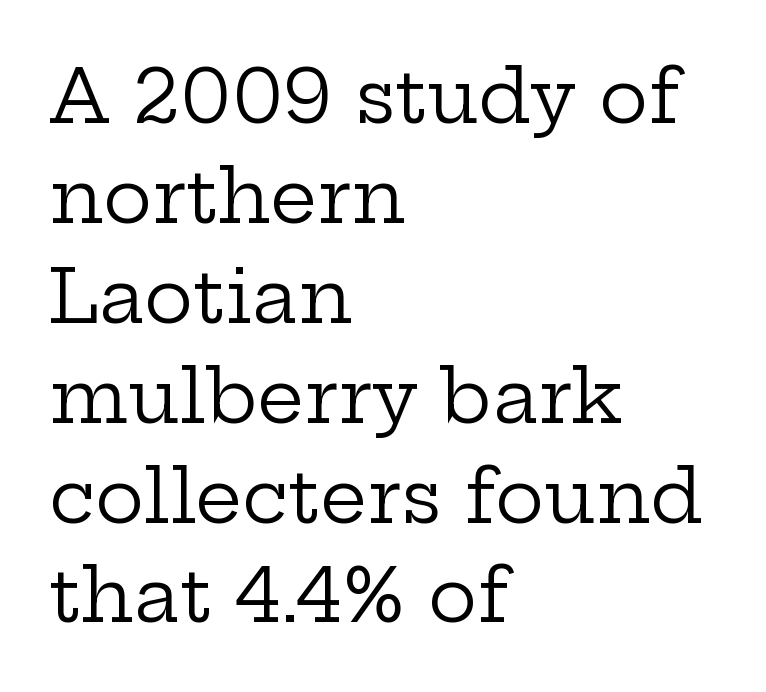
The image shows 74 px regular-weight, wide serif type, upright; set left-aligned, normal line spacing (1.35x), normal letter spacing, not underlined; low stroke contrast and a medium x-height.
